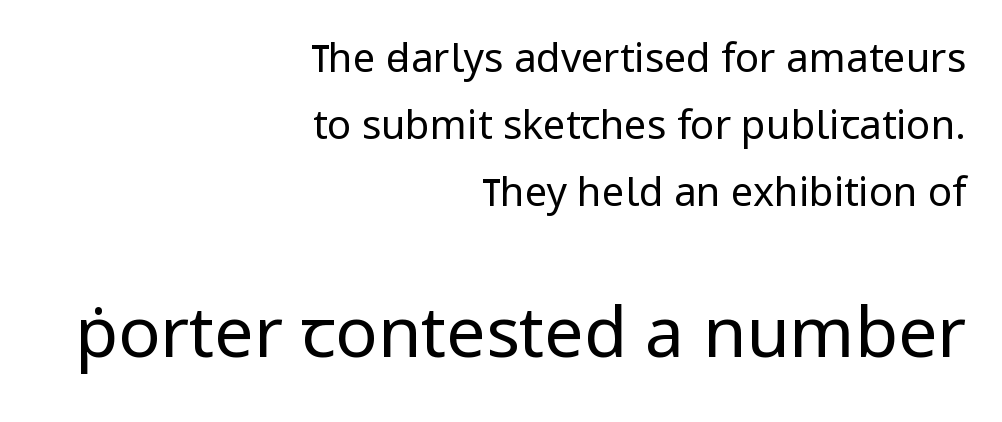
Q: Is the text bold? A: No.
Q: Is the text italic (slanted)? A: No, it is upright.
Q: Is the typeface a serif or a sans-serif typeface? A: Sans-serif.
Q: Is the text underlined? A: No.
Q: How is the paragraph aligned? A: Right-aligned.
Q: Is the spacing between letters normal or unusually wide? A: Normal.
Q: Is the spacing between lines tight, normal or loose? A: Normal.
Q: Which block of text is set in a larger size, the first (top) or the second (bottom)? A: The second (bottom) one.
Q: Width (condensed, normal, or wide)? A: Normal.
Q: Stroke contrast? A: Low.
Q: x-height? A: Medium.
Q: Monospaced? A: No.
